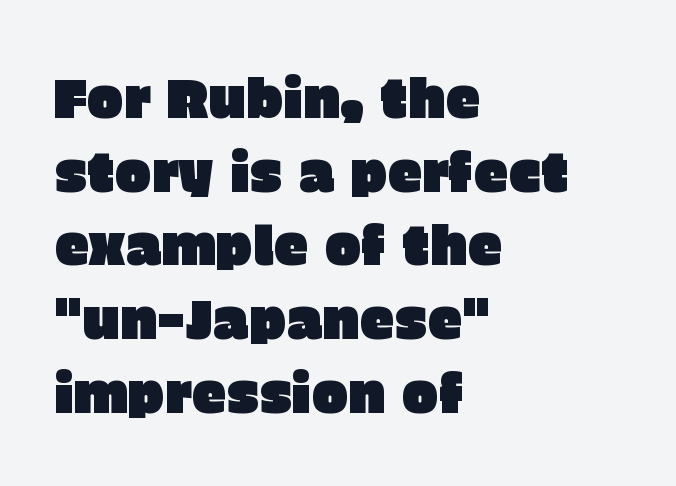
The image shows 55 px sans-serif type, upright; set left-aligned, normal line spacing (1.34x), normal letter spacing, not underlined; low stroke contrast and a large x-height.
